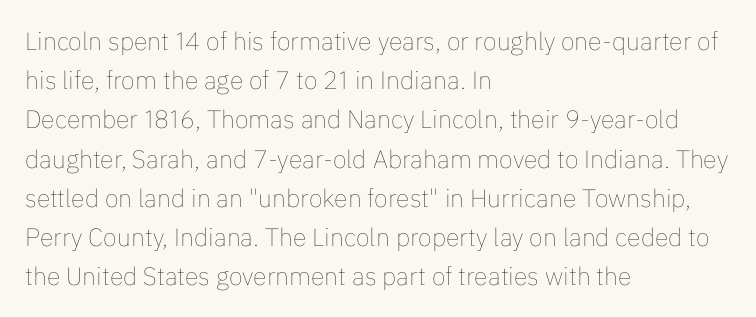
Is this a heavy cut? Hardly; it is regular or lighter. In CSS terms this would be text-align: left. Words appear dense and cohesive because spacing is normal. The gap between lines stays unmarked. Reading down the column, the eye jumps a familiar distance to each next line. This is roman type, the default non-slanted kind.
